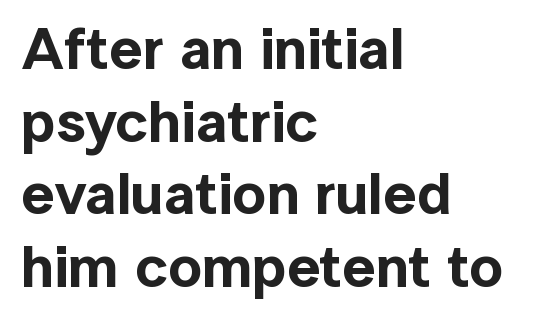
The image shows 59 px sans-serif type, upright; set left-aligned, line spacing 1.23x, normal letter spacing, not underlined; a medium x-height.
